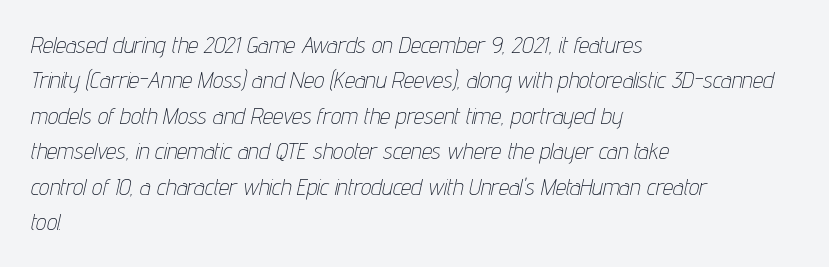
Q: Is the text bold? A: No.
Q: Is the text italic (slanted)? A: Yes, it leans right by about 12 degrees.
Q: Is the text underlined? A: No.
Q: How is the paragraph aligned? A: Left-aligned.
Q: Is the spacing between letters normal or unusually wide? A: Normal.
Q: Is the spacing between lines tight, normal or loose? A: Normal.
